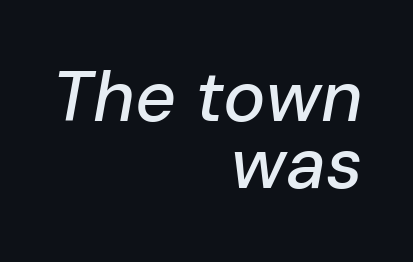
Q: Is the text italic (slanted)? A: Yes, it leans right by about 10 degrees.
Q: Is the text underlined? A: No.
Q: How is the paragraph aligned? A: Right-aligned.
Q: Is the spacing between letters normal or unusually wide? A: Normal.
Q: Is the spacing between lines tight, normal or loose? A: Tight.
Q: Width (condensed, normal, or wide)? A: Normal.
Q: Stroke contrast? A: Low.
Q: x-height? A: Medium.
Q: Monospaced? A: No.
